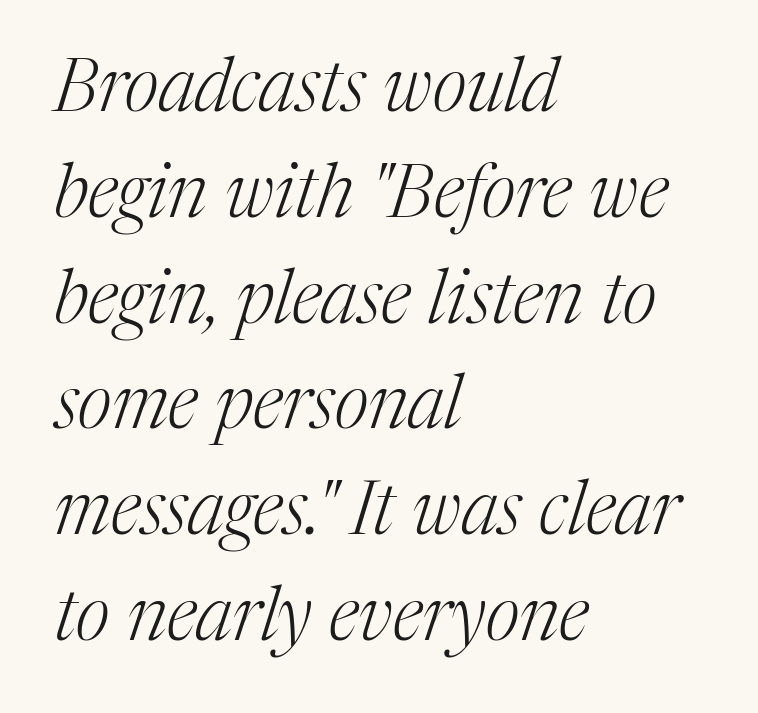
Stems here are at most as thick as an everyday book face. Observe the lean: these are italic letterforms. The space between consecutive lines is moderate. A typesetter would call this zero additional tracking. Typeset ragged right — the left edge is the straight one. These lines are rendered in a variable-pitch font.
